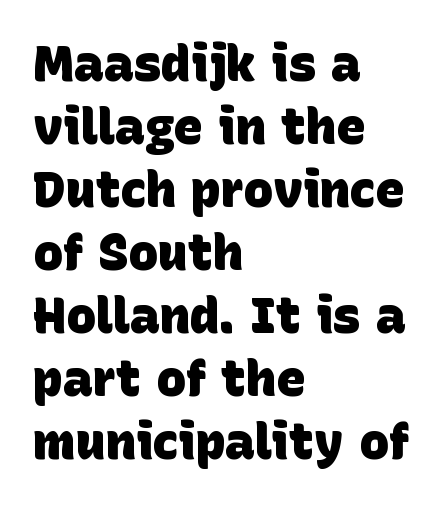
Q: Is the text bold? A: Yes.
Q: Is the typeface a serif or a sans-serif typeface? A: Sans-serif.
Q: Is the text underlined? A: No.
Q: How is the paragraph aligned? A: Left-aligned.
Q: Is the spacing between letters normal or unusually wide? A: Normal.
Q: Is the spacing between lines tight, normal or loose? A: Normal.
Q: Width (condensed, normal, or wide)? A: Normal.
Q: Stroke contrast? A: Low.
Q: x-height? A: Large.
Q: Monospaced? A: No.
